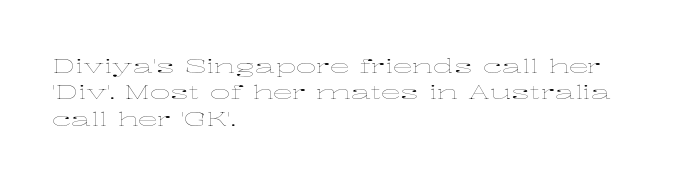
Characters remain perfectly vertical along every line. Rows of type keep a routine distance in the vertical direction. The face looks like a standard text weight, possibly lighter. Letter spacing: default. Each row of text sits above clean, open space.
